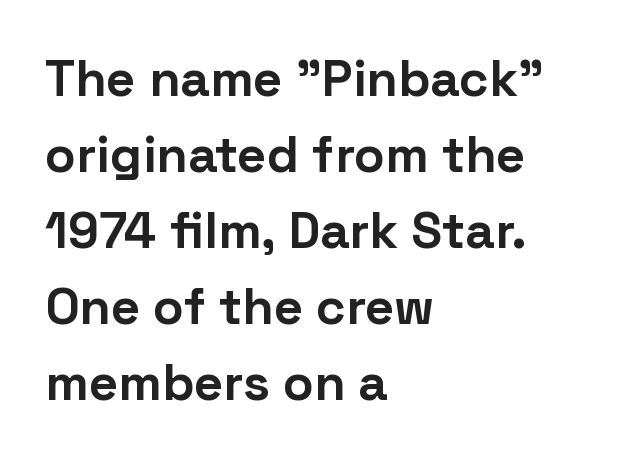
Q: Is the text bold? A: Yes.
Q: Is the text italic (slanted)? A: No, it is upright.
Q: Is the typeface a serif or a sans-serif typeface? A: Sans-serif.
Q: Is the text underlined? A: No.
Q: How is the paragraph aligned? A: Left-aligned.
Q: Is the spacing between letters normal or unusually wide? A: Normal.
Q: Is the spacing between lines tight, normal or loose? A: Normal.
Q: Width (condensed, normal, or wide)? A: Normal.
Q: Stroke contrast? A: Low.
Q: x-height? A: Medium.
Q: Monospaced? A: No.
